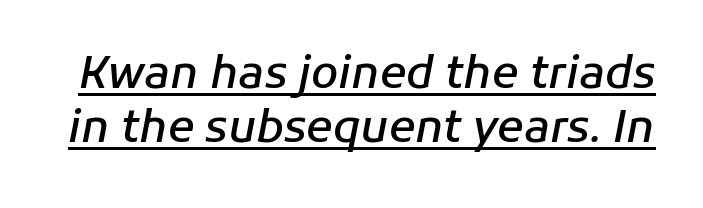
Stems and bowls a touch heavier than normal — semibold. This sample uses an oblique cut, with every glyph tilted off the vertical. What decoration does the sample have? An underline. The passage shown is typed in a proportional face where columns would drift. The rendering keeps characters at their native spacing.
